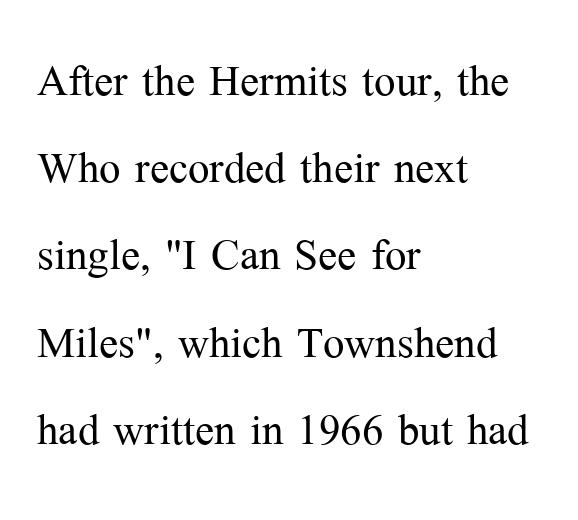
Q: Is the text bold? A: No.
Q: Is the text italic (slanted)? A: No, it is upright.
Q: Is the typeface a serif or a sans-serif typeface? A: Serif.
Q: Is the text underlined? A: No.
Q: How is the paragraph aligned? A: Left-aligned.
Q: Is the spacing between letters normal or unusually wide? A: Normal.
Q: Is the spacing between lines tight, normal or loose? A: Normal.
Q: Width (condensed, normal, or wide)? A: Normal.
Q: Stroke contrast? A: Medium.
Q: x-height? A: Medium.
Q: Monospaced? A: No.
